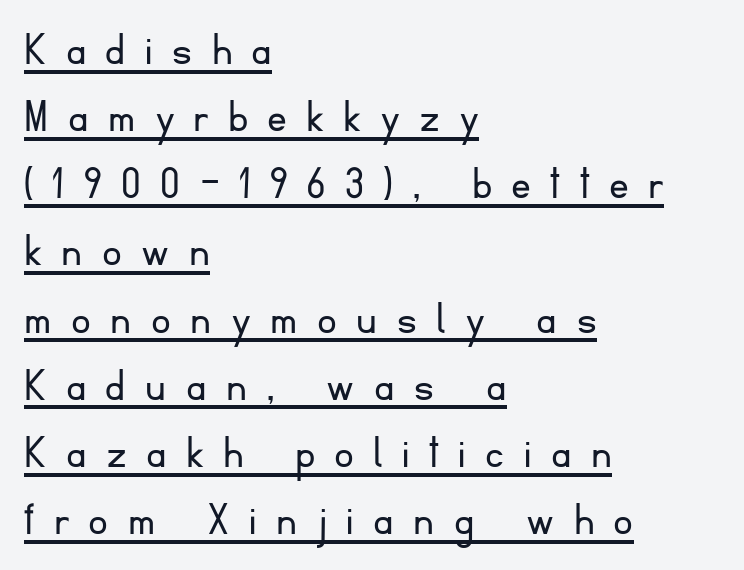
Posture: vertical. Observe the absence of serifs on each vertical stroke in this sample. Each letter keeps its own natural width here, so spacing adapts to shape. The letters are spread apart with noticeably loose tracking. No heavy texture on the line: the type isn't bold.
